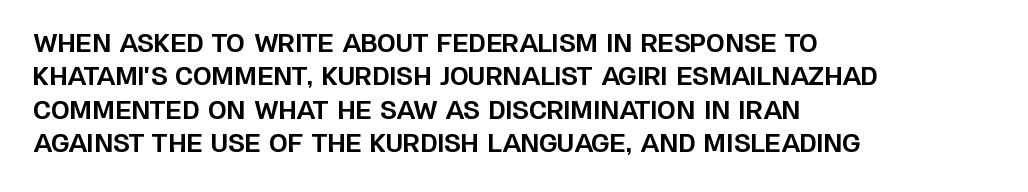
The image shows 24 px bold type, upright; set left-aligned, normal line spacing (1.39x), normal letter spacing, not underlined.
